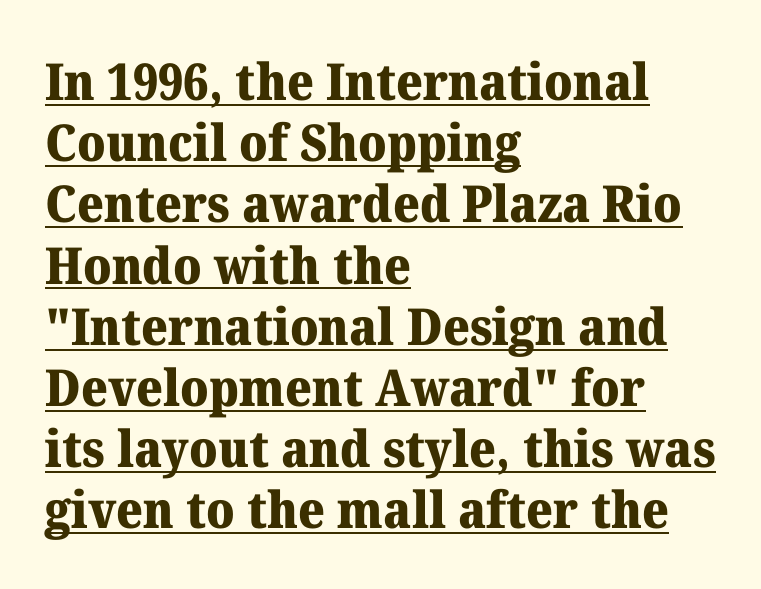
Q: Is the text bold? A: Yes.
Q: Is the text italic (slanted)? A: No, it is upright.
Q: Is the typeface a serif or a sans-serif typeface? A: Serif.
Q: Is the text underlined? A: Yes.
Q: How is the paragraph aligned? A: Left-aligned.
Q: Is the spacing between letters normal or unusually wide? A: Normal.
Q: Width (condensed, normal, or wide)? A: Normal.
Q: Stroke contrast? A: Medium.
Q: x-height? A: Medium.
Q: Monospaced? A: No.
